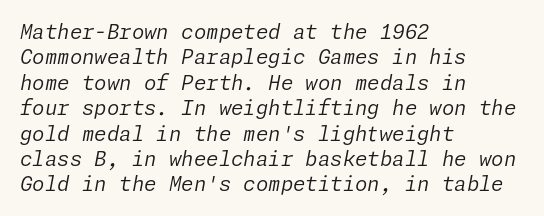
The image shows 20 px text type, italic (leaning right); set left-aligned, normal line spacing (1.27x), normal letter spacing, not underlined.
